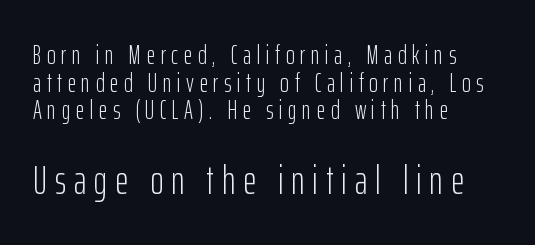
The image shows 40 px light, condensed sans-serif type, upright; set left-aligned, tight line spacing (1.02x), unusually wide letter spacing (+0.2 em), not underlined; the second (bottom) block is 1.48x larger; low stroke contrast and a medium x-height.
